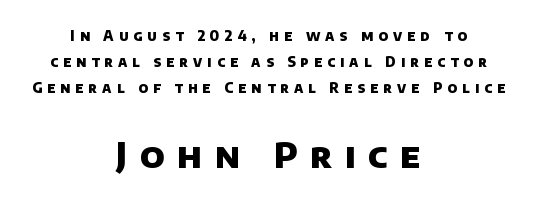
The image shows 35 px heavy sans-serif type; set centered, line spacing 1.84x, unusually wide letter spacing (+0.36 em), not underlined; the second (bottom) block is 2.5x larger; low stroke contrast and a large x-height.
